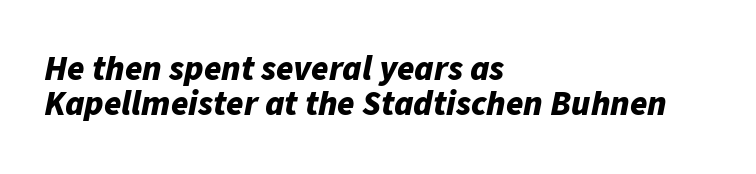
Weight check: bold — yes, fully. Anything drawn beneath the words? Only blank space. Glyph-to-glyph distance matches everyday printed text. These lines were composed using italics.
